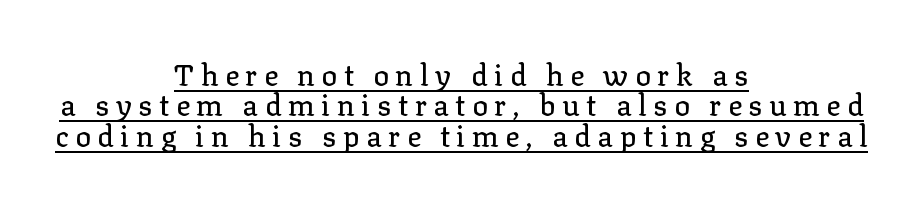
Casual observation: everything's sitting right in the middle. Proportional: the letters do not fall into vertical columns. Students, note that the glyphs here are deliberately spaced far apart. Does the lettering tilt? It doesn't — this is upright. Old-style or modern, the face here clearly has serifs. The sample's only ornament is a line tracing under the words.
